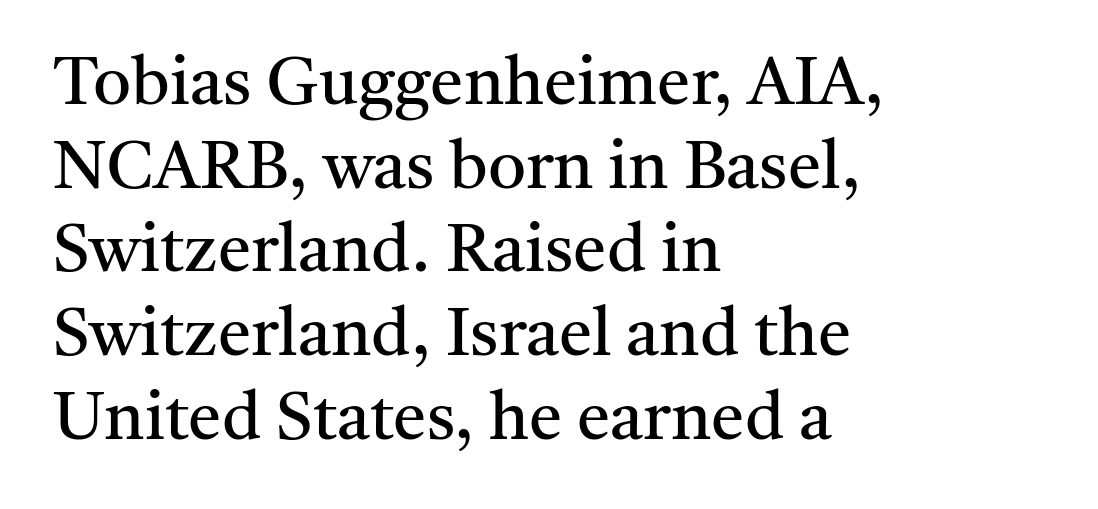
{"serif": "yes", "italic": "no", "bold": "no", "weight": "regular", "width": "normal", "stroke_contrast": "medium", "x_height": "medium", "monospaced": "no", "underline": "no", "align": "left", "line_spacing": "normal", "line_spacing_ratio": 1.25, "letter_spacing": "normal", "letter_spacing_em": 0.0, "glyph_px": 67}
